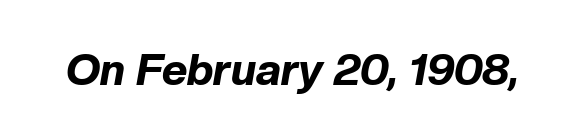
The image shows 44 px bold type, italic (leaning right); set normal letter spacing, not underlined; low stroke contrast and a medium x-height.
